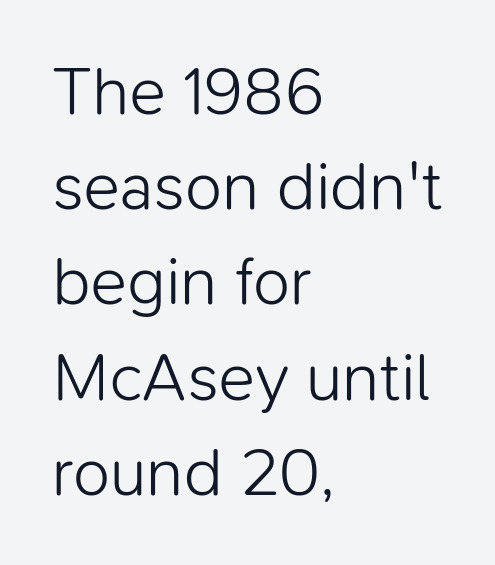
{"serif": "no", "italic": "no", "bold": "no", "weight": "light", "width": "normal", "stroke_contrast": "low", "x_height": "medium", "monospaced": "no", "underline": "no", "align": "left", "line_spacing": "normal", "line_spacing_ratio": 1.4, "letter_spacing": "normal", "letter_spacing_em": 0.0, "glyph_px": 68}
